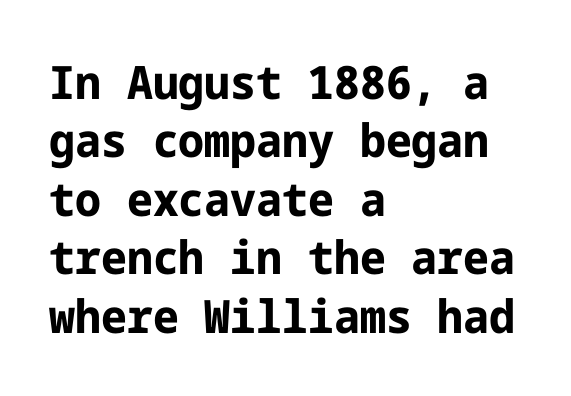
Students, note that the glyphs here touch the page at normal intervals. The paragraph shown leans on its left margin. This is the regular roman posture of the typeface. The zone under the glyphs is completely vacant.
